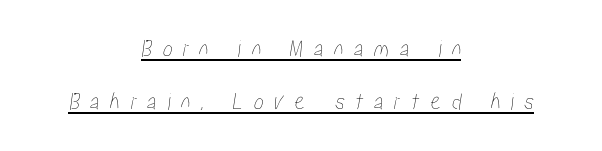
This sample is center-justified, so both line endings float freely. Emphasis is given by a line drawn under the lettering. Someone cranked the tracking dial way up on this one. Notice the wide empty band between every row — that's loose leading.
